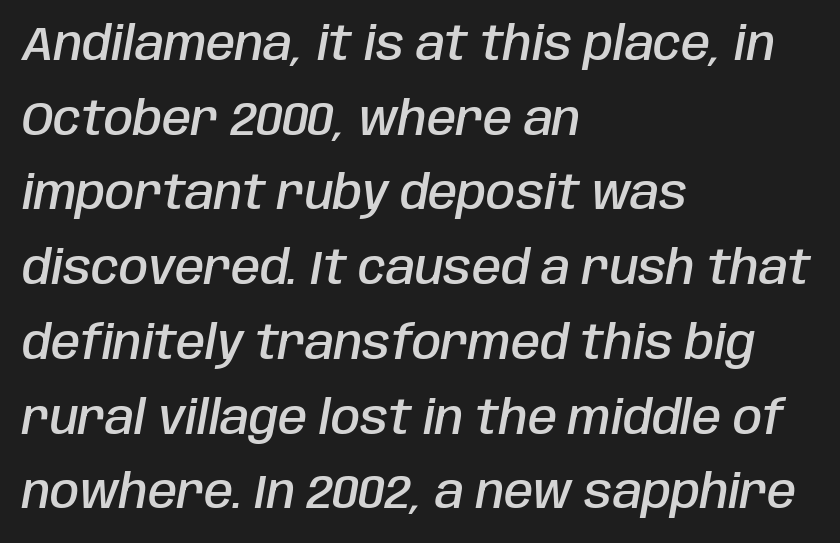
The image shows 47 px semibold, condensed type, italic (leaning right); set left-aligned, normal line spacing (1.59x), normal letter spacing, not underlined; low stroke contrast and a large x-height.
